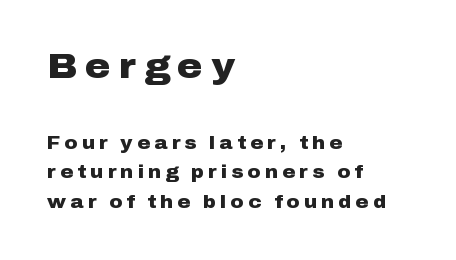
The image shows 35 px heavy, wide sans-serif type, upright; set left-aligned, normal line spacing (1.65x), unusually wide letter spacing (+0.23 em), not underlined; the first (top) block is 1.94x larger; low stroke contrast and a medium x-height.
